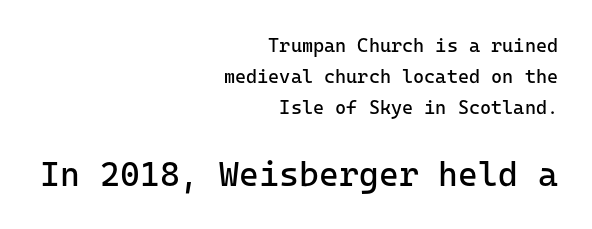
{"serif": "no", "italic": "no", "bold": "no", "weight": "regular", "width": "normal", "stroke_contrast": "low", "x_height": "medium", "underline": "no", "align": "right", "line_spacing": "normal", "line_spacing_ratio": 1.63, "letter_spacing": "normal", "letter_spacing_em": 0.0, "larger_block": "second", "size_ratio": 1.79, "glyph_px": 34}
